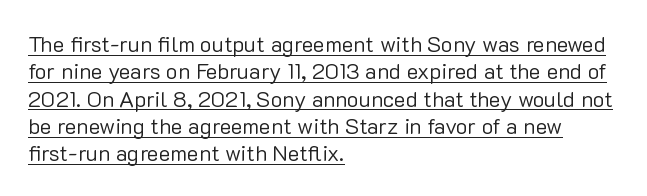
Q: Is the text bold? A: No.
Q: Is the text italic (slanted)? A: No, it is upright.
Q: Is the text underlined? A: Yes.
Q: How is the paragraph aligned? A: Left-aligned.
Q: Is the spacing between letters normal or unusually wide? A: Normal.
